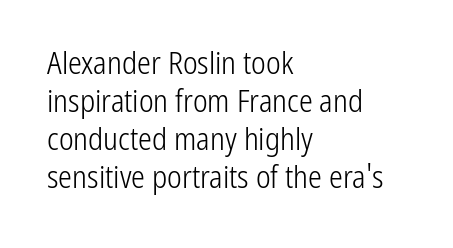
Look at the tracking — it's just the regular setting, nothing added. The paragraph shown leans on its left margin. Ascenders rise straight up at ninety degrees. Observe the absence of serifs on each vertical stroke in this sample.
